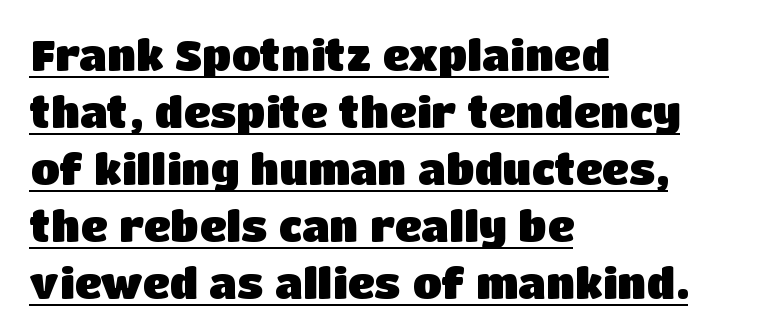
{"serif": "no", "italic": "no", "bold": "yes", "weight": "heavy", "width": "normal", "stroke_contrast": "low", "x_height": "large", "monospaced": "no", "underline": "yes", "align": "left", "line_spacing": "normal", "line_spacing_ratio": 1.36, "letter_spacing": "normal", "letter_spacing_em": 0.0, "glyph_px": 42}
